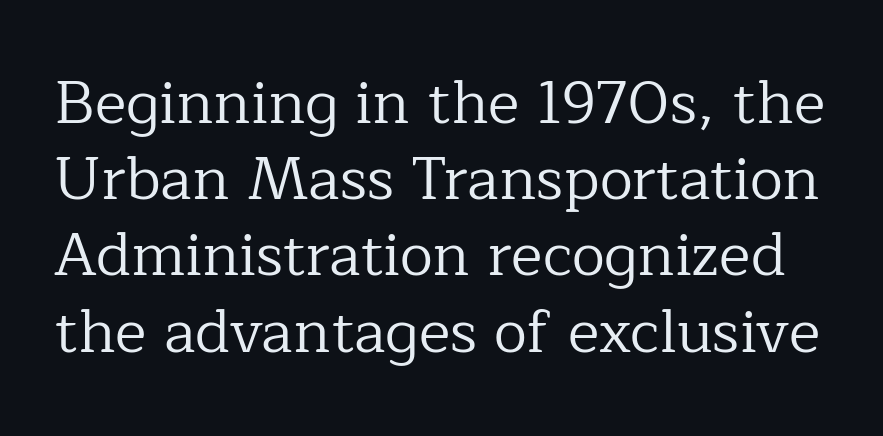
Ordinary non-slanted type is in use. The passage shown is typeset with a serif family. The rows are spaced the way most documents space them. The passage shown is typed in a proportional face where columns would drift. The cut favours lightness, reaching ordinary text weight at its darkest.
